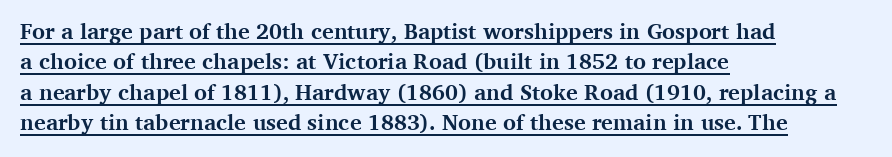
{"italic": "no", "bold": "yes", "underline": "yes", "align": "left", "line_spacing": "normal", "line_spacing_ratio": 1.38, "letter_spacing": "normal", "letter_spacing_em": 0.0, "glyph_px": 22}
